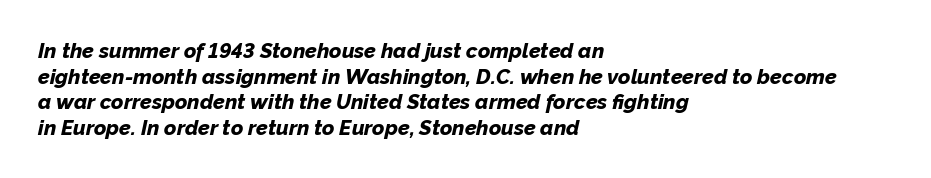
Q: Is the text bold? A: Yes.
Q: Is the text italic (slanted)? A: Yes, it leans right by about 12 degrees.
Q: Is the text underlined? A: No.
Q: How is the paragraph aligned? A: Left-aligned.
Q: Is the spacing between letters normal or unusually wide? A: Normal.
